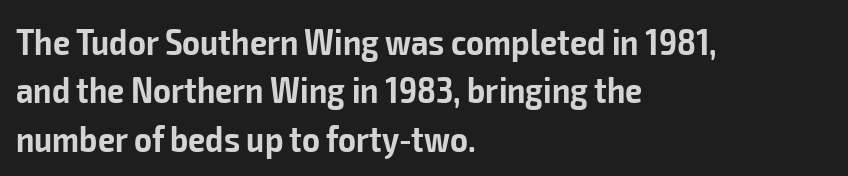
{"serif": "no", "italic": "no", "bold": "semi", "weight": "semibold", "width": "condensed", "stroke_contrast": "low", "x_height": "medium", "monospaced": "no", "underline": "no", "align": "left", "line_spacing": "normal", "line_spacing_ratio": 1.27, "letter_spacing": "normal", "letter_spacing_em": 0.0, "glyph_px": 38}
